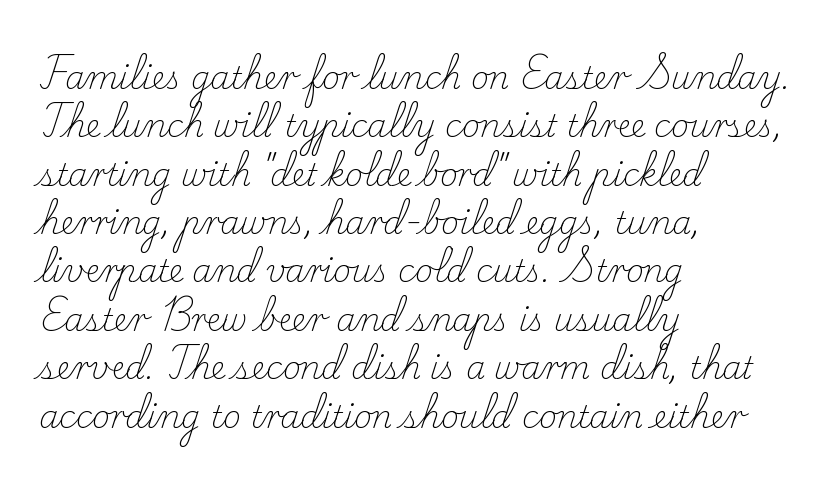
The image shows 31 px light serif type; set left-aligned, normal line spacing (1.56x), normal letter spacing, not underlined; low stroke contrast and a small x-height.
